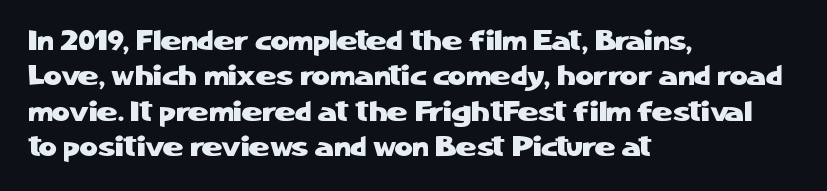
These lines are rendered in a variable-pitch font. Beneath every word, the page is bare. Vertically, the passage feels balanced, rows spaced as you'd expect. The characters display no serif detailing; their extremities are plain. The gaps between neighbouring characters are ordinary and unremarkable.
